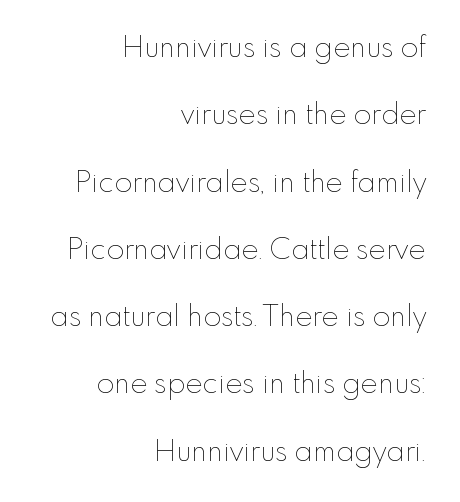
The image shows 29 px thin type, upright; set right-aligned, loose line spacing (2.32x), normal letter spacing, not underlined; low stroke contrast and a small x-height.
